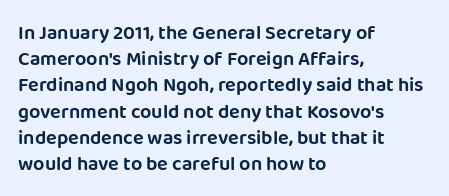
The image shows 20 px text type, upright; set left-aligned, normal line spacing (1.31x), normal letter spacing, not underlined.
